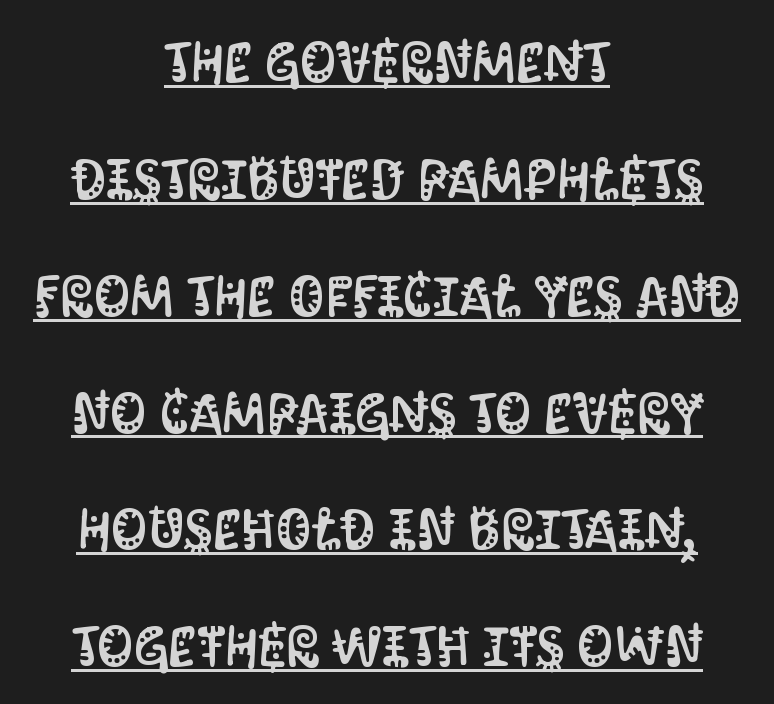
{"serif": "no", "italic": "no", "width": "condensed", "stroke_contrast": "medium", "x_height": "large", "monospaced": "no", "underline": "yes", "align": "center", "line_spacing": "loose", "line_spacing_ratio": 2.05, "letter_spacing": "normal", "letter_spacing_em": 0.0, "glyph_px": 57}
